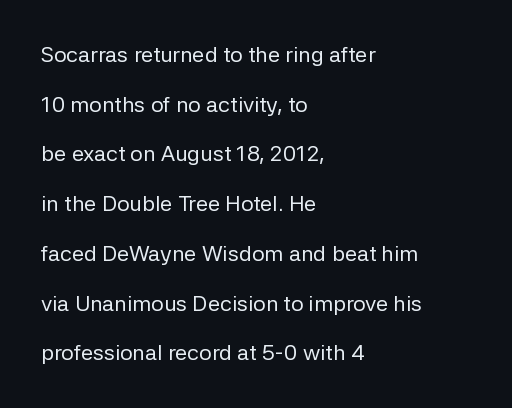
{"italic": "no", "bold": "no", "underline": "no", "align": "left", "line_spacing": "loose", "line_spacing_ratio": 2.26, "letter_spacing": "normal", "letter_spacing_em": 0.0, "glyph_px": 22}
